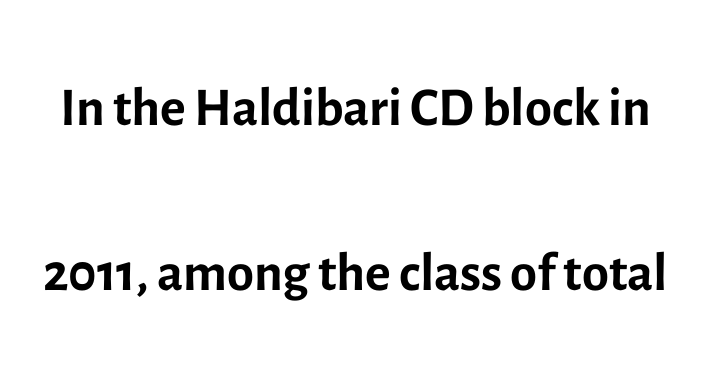
Q: Is the text bold? A: No.
Q: Is the text italic (slanted)? A: No, it is upright.
Q: Is the typeface a serif or a sans-serif typeface? A: Sans-serif.
Q: Is the text underlined? A: No.
Q: Is the spacing between letters normal or unusually wide? A: Normal.
Q: Is the spacing between lines tight, normal or loose? A: Loose.
Q: Width (condensed, normal, or wide)? A: Normal.
Q: x-height? A: Medium.
Q: Monospaced? A: No.
